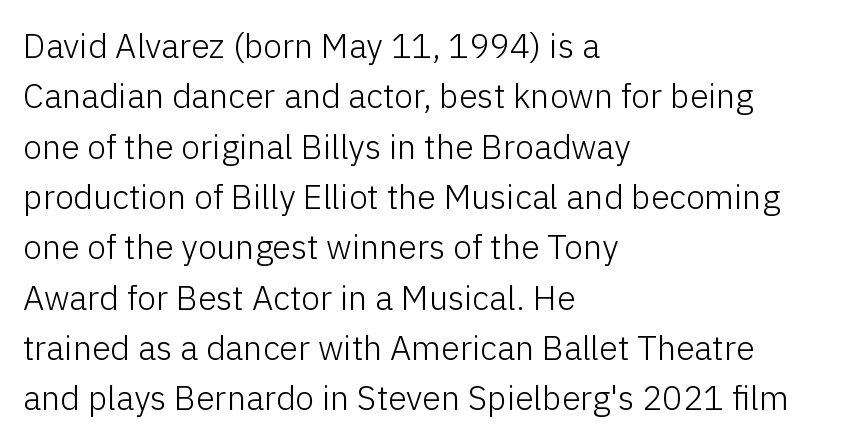
The area under the type is left untouched. Are there feet on the stems? There aren't — it's a sans. The lines in this sample share a left origin and differ only in where they stop. Vertically, the passage feels balanced, rows spaced as you'd expect.
